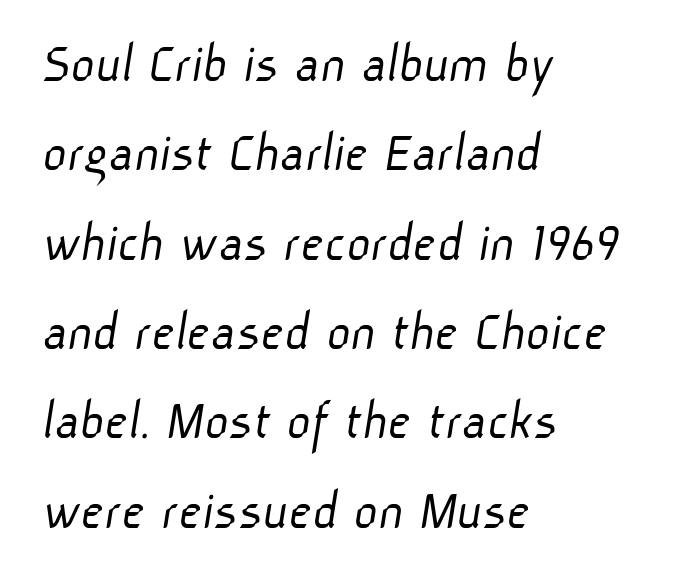
Q: Is the text bold? A: No.
Q: Is the typeface a serif or a sans-serif typeface? A: Sans-serif.
Q: Is the text underlined? A: No.
Q: How is the paragraph aligned? A: Left-aligned.
Q: Is the spacing between letters normal or unusually wide? A: Normal.
Q: Is the spacing between lines tight, normal or loose? A: Normal.
Q: Width (condensed, normal, or wide)? A: Normal.
Q: Stroke contrast? A: Low.
Q: x-height? A: Medium.
Q: Monospaced? A: No.
